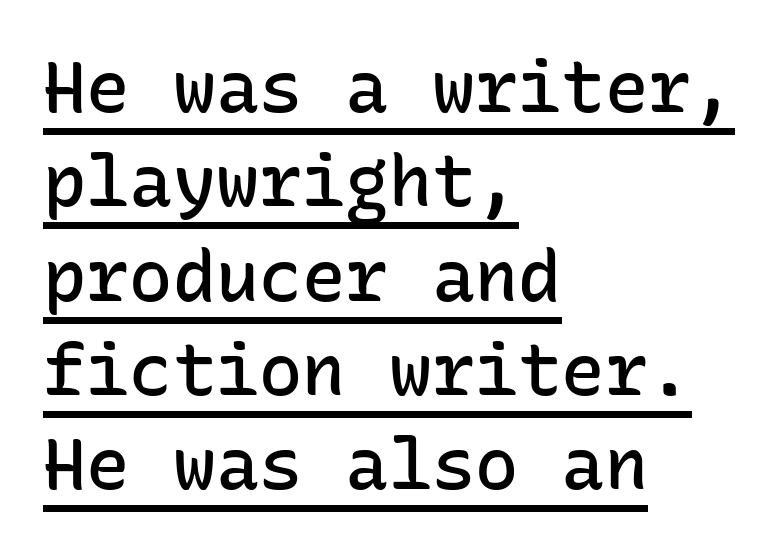
Q: Is the text bold? A: Semi-bold.
Q: Is the text italic (slanted)? A: No, it is upright.
Q: Is the typeface a serif or a sans-serif typeface? A: Sans-serif.
Q: Is the text underlined? A: Yes.
Q: How is the paragraph aligned? A: Left-aligned.
Q: Is the spacing between letters normal or unusually wide? A: Normal.
Q: Is the spacing between lines tight, normal or loose? A: Normal.
Q: Width (condensed, normal, or wide)? A: Normal.
Q: Stroke contrast? A: Low.
Q: x-height? A: Medium.
Q: Monospaced? A: Yes.
